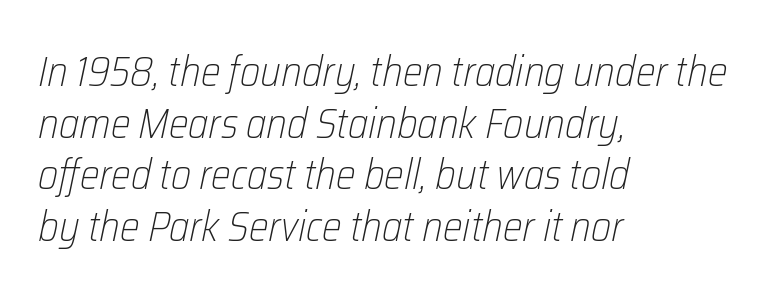
The image shows 42 px light, condensed type, italic (leaning right); set left-aligned, line spacing 1.23x, normal letter spacing, not underlined; low stroke contrast and a medium x-height.
